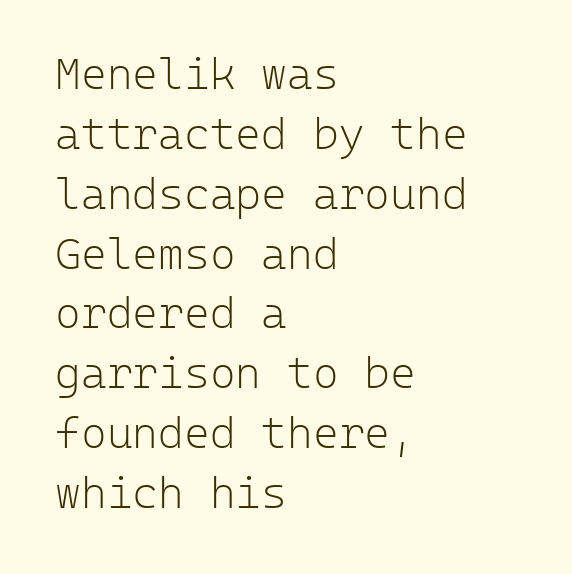
{"serif": "no", "italic": "no", "bold": "no", "weight": "light", "width": "normal", "stroke_contrast": "low", "x_height": "medium", "monospaced": "yes", "underline": "no", "align": "left", "line_spacing": "normal", "line_spacing_ratio": 1.36, "letter_spacing": "normal", "letter_spacing_em": 0.0, "glyph_px": 44}
